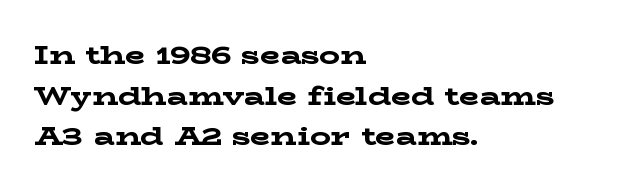
The image shows 26 px bold type, upright; set left-aligned, normal line spacing (1.56x), normal letter spacing, not underlined.
